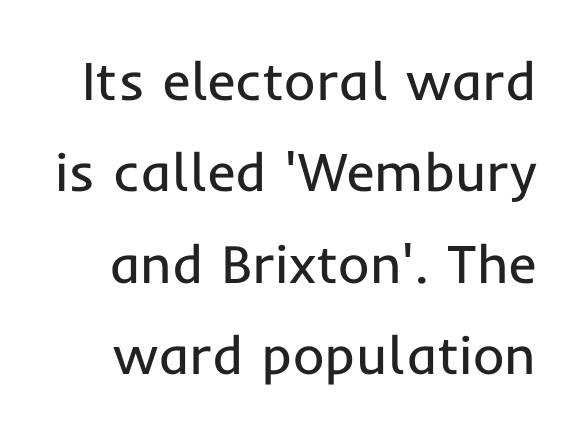
The image shows 54 px regular-weight sans-serif type, upright; set normal line spacing (1.69x), normal letter spacing, not underlined; low stroke contrast and a medium x-height.
